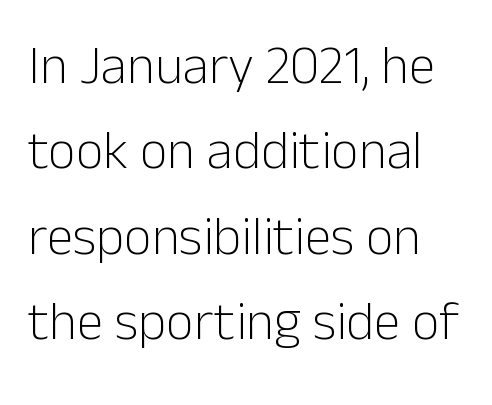
{"serif": "no", "italic": "no", "bold": "no", "weight": "light", "width": "normal", "stroke_contrast": "low", "x_height": "medium", "monospaced": "no", "underline": "no", "line_spacing": "normal", "line_spacing_ratio": 1.58, "letter_spacing": "normal", "letter_spacing_em": 0.0, "glyph_px": 54}
